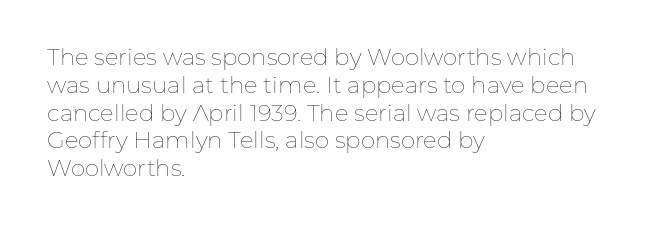
Q: Is the text bold? A: No.
Q: Is the text italic (slanted)? A: No, it is upright.
Q: Is the text underlined? A: No.
Q: How is the paragraph aligned? A: Left-aligned.
Q: Is the spacing between letters normal or unusually wide? A: Normal.
